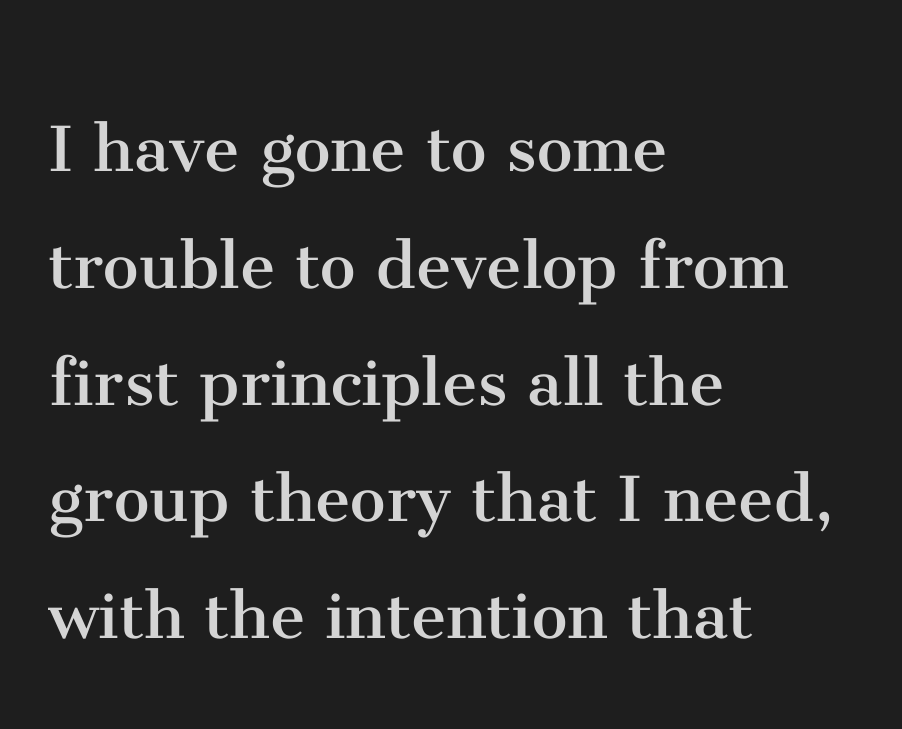
The image shows 80 px regular-weight serif type, upright; set left-aligned, normal line spacing (1.46x), normal letter spacing, not underlined; medium stroke contrast and a medium x-height.
